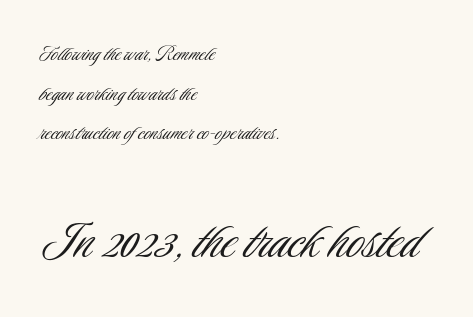
Q: Is the text bold? A: No.
Q: Is the text italic (slanted)? A: Yes.
Q: Is the typeface a serif or a sans-serif typeface? A: Sans-serif.
Q: Is the text underlined? A: No.
Q: How is the paragraph aligned? A: Left-aligned.
Q: Is the spacing between letters normal or unusually wide? A: Normal.
Q: Is the spacing between lines tight, normal or loose? A: Normal.
Q: Which block of text is set in a larger size, the first (top) or the second (bottom)? A: The second (bottom) one.
Q: Width (condensed, normal, or wide)? A: Condensed.
Q: Stroke contrast? A: Low.
Q: x-height? A: Small.
Q: Monospaced? A: No.
